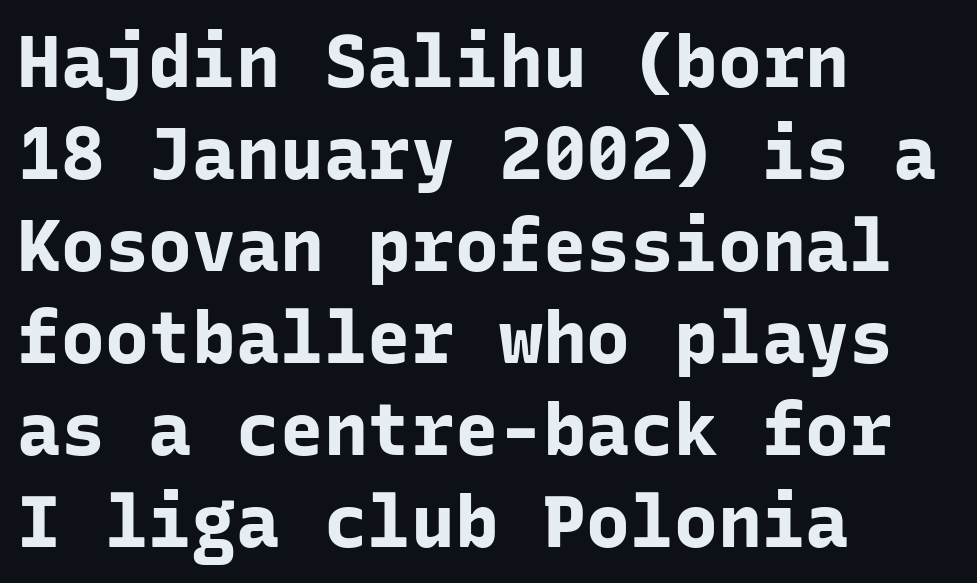
The font's upright variant was chosen for this text. Characters follow at the spacing the type designer built in. The rendering uses typewriter-style spacing with identical character cells. Summary of vertical rhythm: regular, with standard interline spacing. Students, this is bold: see how much ink each stroke carries.
